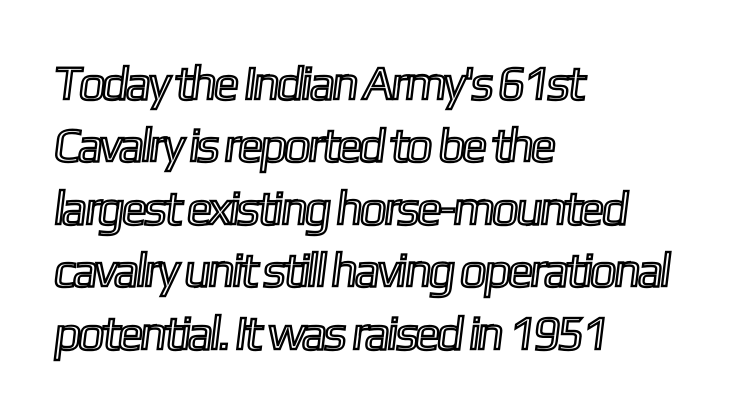
{"width": "condensed", "x_height": "medium", "monospaced": "no", "underline": "no", "align": "left", "line_spacing": "normal", "line_spacing_ratio": 1.3, "letter_spacing": "normal", "letter_spacing_em": 0.0, "glyph_px": 48}
